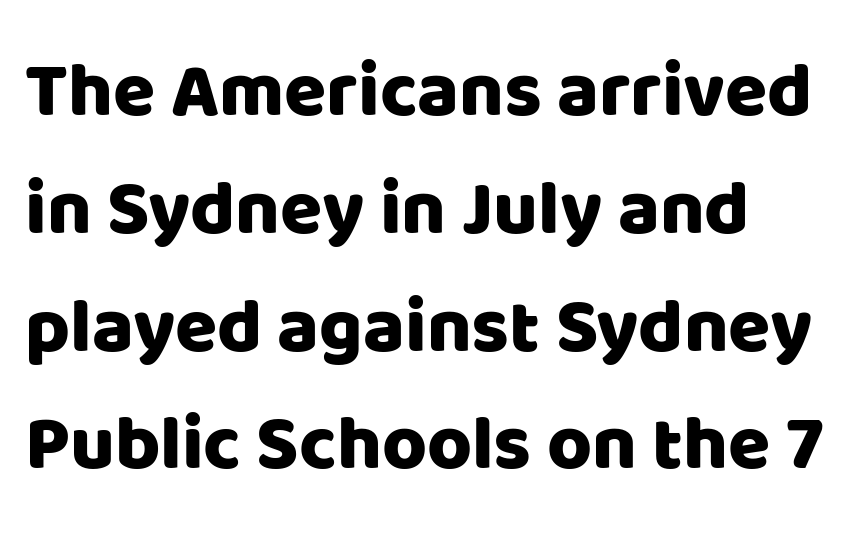
Q: Is the text italic (slanted)? A: No, it is upright.
Q: Is the typeface a serif or a sans-serif typeface? A: Sans-serif.
Q: Is the text underlined? A: No.
Q: Is the spacing between letters normal or unusually wide? A: Normal.
Q: Is the spacing between lines tight, normal or loose? A: Normal.
Q: Width (condensed, normal, or wide)? A: Normal.
Q: Stroke contrast? A: Low.
Q: x-height? A: Large.
Q: Monospaced? A: No.
